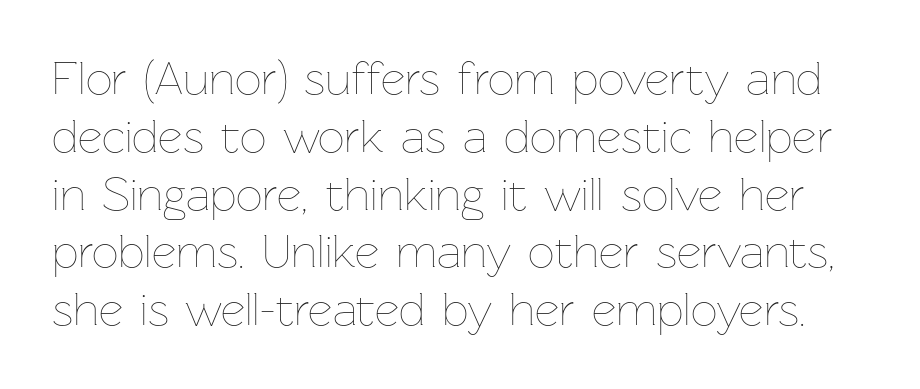
Q: Is the text bold? A: No.
Q: Is the text italic (slanted)? A: No, it is upright.
Q: Is the text underlined? A: No.
Q: Is the spacing between letters normal or unusually wide? A: Normal.
Q: Width (condensed, normal, or wide)? A: Normal.
Q: Stroke contrast? A: Low.
Q: x-height? A: Medium.
Q: Monospaced? A: No.
